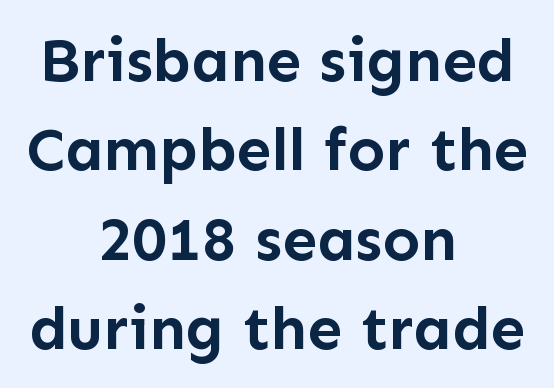
Is there much room between lines? A standard amount, neither cramped nor airy. Character widths vary here, with narrow letters taking less room than wide ones. The text block is weighted toward neither margin, spreading evenly from the middle. The rendering uses a bold face; every stroke is thick and dark. Quick note: not italic, upright.
